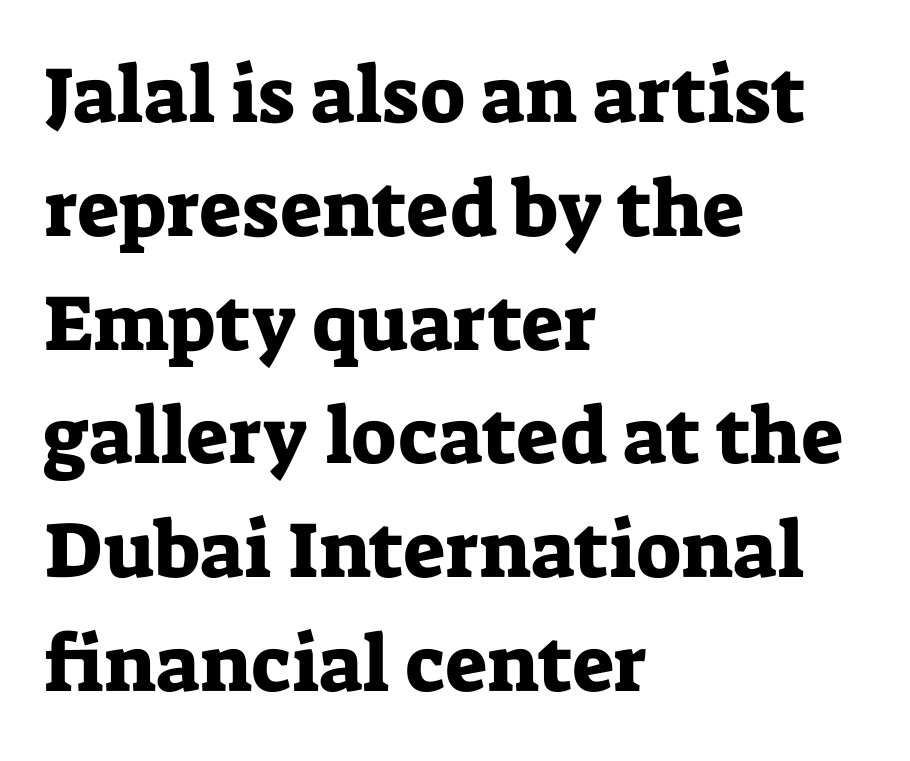
Q: Is the text italic (slanted)? A: No, it is upright.
Q: Is the typeface a serif or a sans-serif typeface? A: Serif.
Q: Is the text underlined? A: No.
Q: How is the paragraph aligned? A: Left-aligned.
Q: Is the spacing between letters normal or unusually wide? A: Normal.
Q: Is the spacing between lines tight, normal or loose? A: Normal.
Q: Width (condensed, normal, or wide)? A: Normal.
Q: Stroke contrast? A: Low.
Q: x-height? A: Medium.
Q: Monospaced? A: No.
